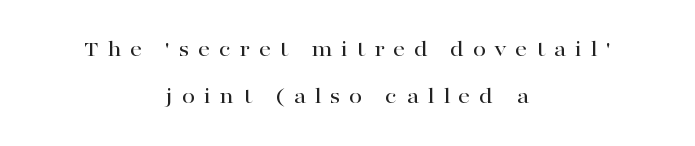
Q: Is the text italic (slanted)? A: No, it is upright.
Q: Is the text underlined? A: No.
Q: How is the paragraph aligned? A: Centered.
Q: Is the spacing between letters normal or unusually wide? A: Unusually wide.
Q: Is the spacing between lines tight, normal or loose? A: Loose.
